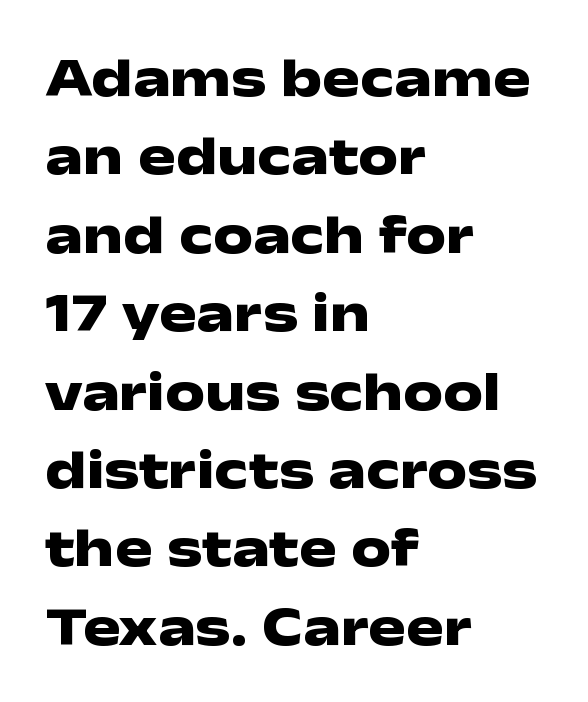
The image shows 56 px heavy, wide sans-serif type, upright; set left-aligned, normal line spacing (1.4x), normal letter spacing, not underlined; low stroke contrast and a medium x-height.
